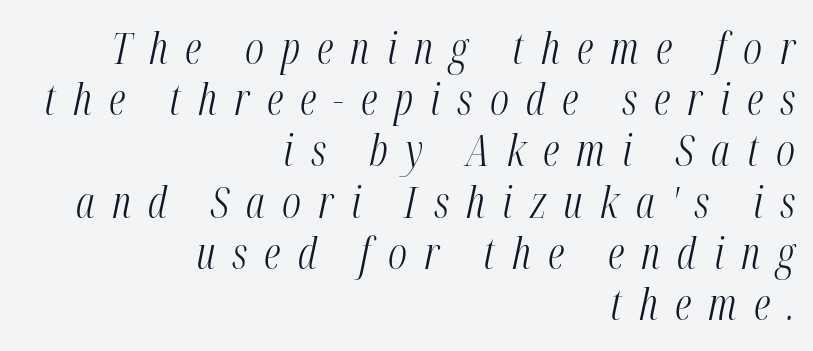
The image shows 43 px light, condensed type, italic (leaning right); set right-aligned, line spacing 1.19x, unusually wide letter spacing (+0.4 em), not underlined; medium stroke contrast and a medium x-height.
